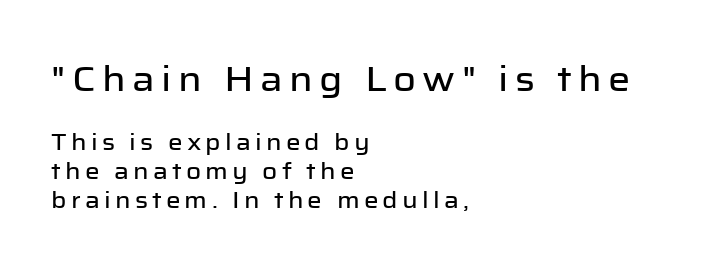
The image shows 35 px sans-serif type, upright; set left-aligned, normal line spacing (1.26x), not underlined; the first (top) block is 1.52x larger; low stroke contrast and a medium x-height.
